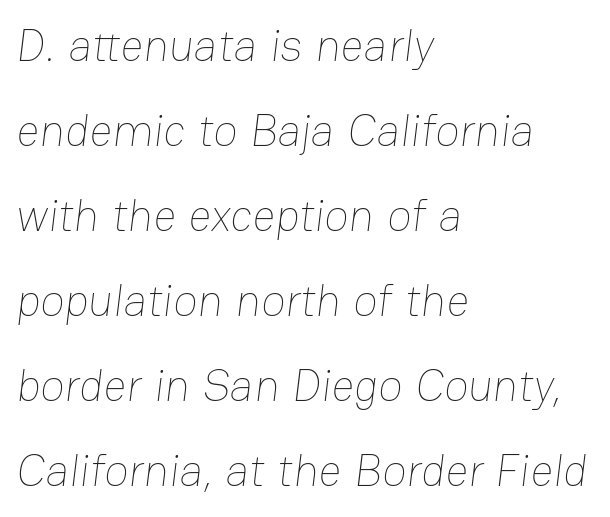
{"bold": "no", "weight": "thin", "width": "normal", "stroke_contrast": "low", "x_height": "medium", "monospaced": "no", "underline": "no", "align": "left", "line_spacing_ratio": 1.89, "letter_spacing": "normal", "letter_spacing_em": 0.0, "glyph_px": 45}
